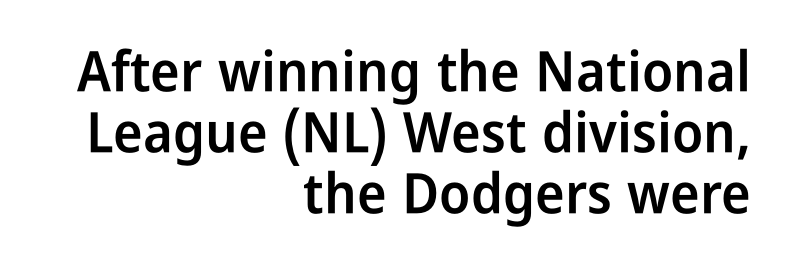
Q: Is the text bold? A: Semi-bold.
Q: Is the text italic (slanted)? A: No, it is upright.
Q: Is the typeface a serif or a sans-serif typeface? A: Sans-serif.
Q: Is the text underlined? A: No.
Q: How is the paragraph aligned? A: Right-aligned.
Q: Is the spacing between letters normal or unusually wide? A: Normal.
Q: Is the spacing between lines tight, normal or loose? A: Tight.
Q: Width (condensed, normal, or wide)? A: Condensed.
Q: Stroke contrast? A: Low.
Q: x-height? A: Medium.
Q: Monospaced? A: No.
